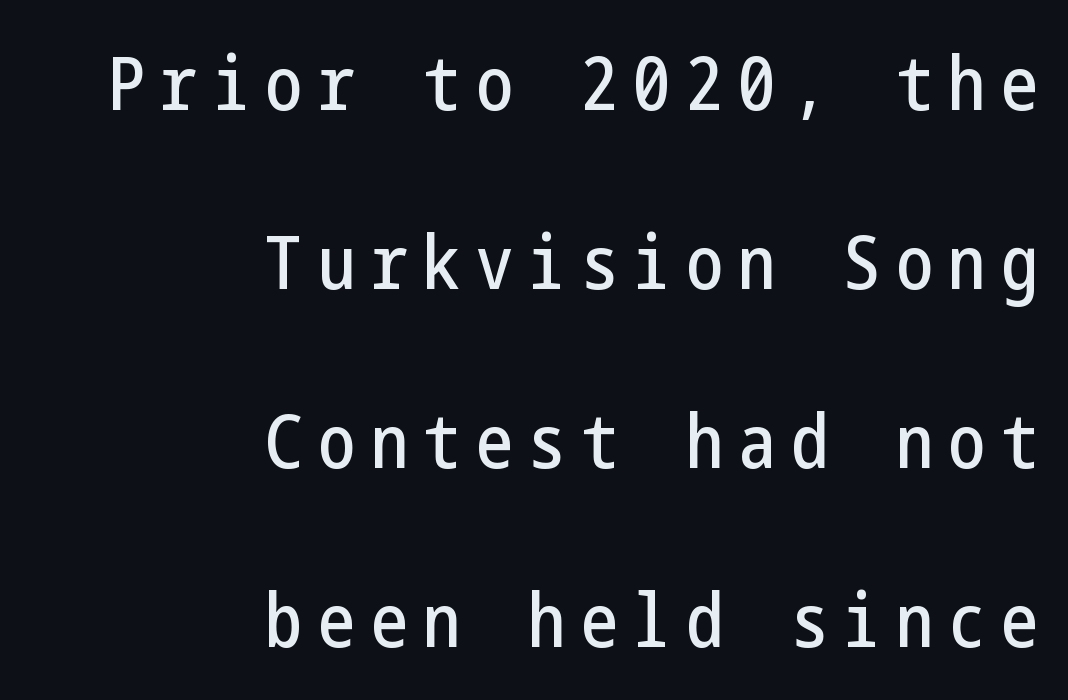
Teacher's note: observe the even right margin — that is flush-right alignment. Any mark beneath the type? The region is blank. Inter-character spacing is expanded well beyond the font's built-in metrics. Posture: upright roman. The designer dialed line spacing up above the default.
